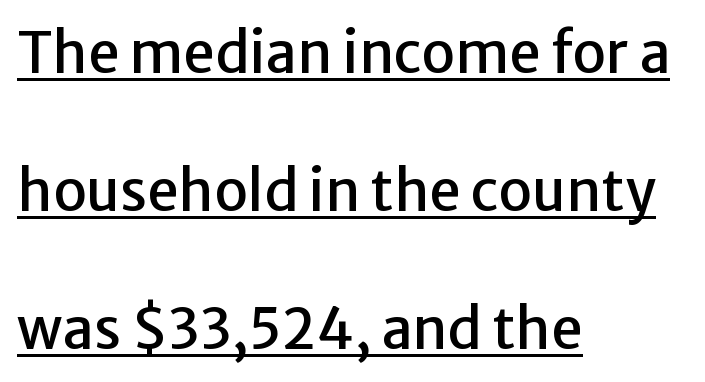
{"serif": "no", "italic": "no", "width": "normal", "stroke_contrast": "low", "x_height": "medium", "monospaced": "no", "underline": "yes", "align": "left", "line_spacing": "loose", "line_spacing_ratio": 2.46, "letter_spacing": "normal", "letter_spacing_em": 0.0, "glyph_px": 56}
